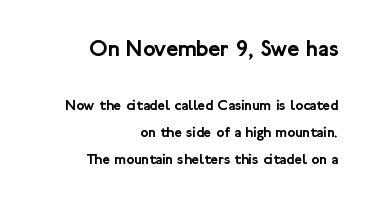
The image shows 23 px text type, upright; set right-aligned, line spacing 1.8x, normal letter spacing, not underlined; the first (top) block is 1.53x larger.
